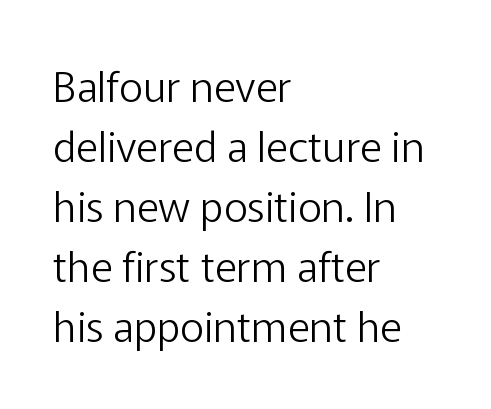
The typography opts for an upright posture over an oblique one. The passage shown has conventional tracking throughout. Summary of weight: not heavy and not bold. A bare baseline throughout the passage. Layout note: lines flush left. A typesetter would call this proportional, since set widths differ per character.
